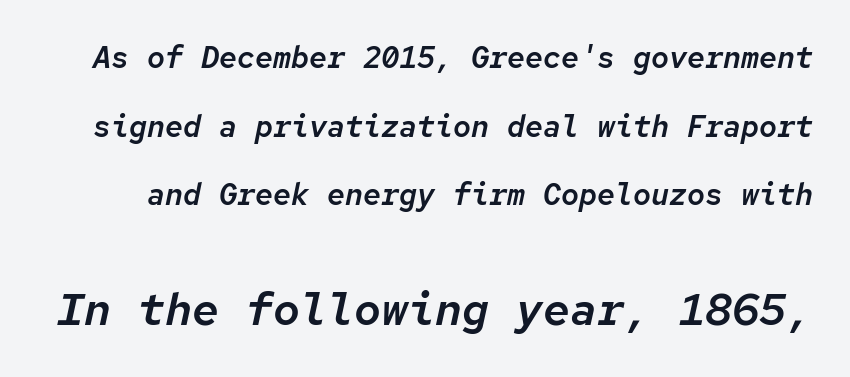
{"italic": "yes", "lean": "right", "slant_degrees": 12, "width": "normal", "stroke_contrast": "low", "x_height": "medium", "monospaced": "yes", "underline": "no", "line_spacing": "loose", "line_spacing_ratio": 2.29, "letter_spacing": "normal", "letter_spacing_em": 0.0, "larger_block": "second", "size_ratio": 1.5, "glyph_px": 45}
